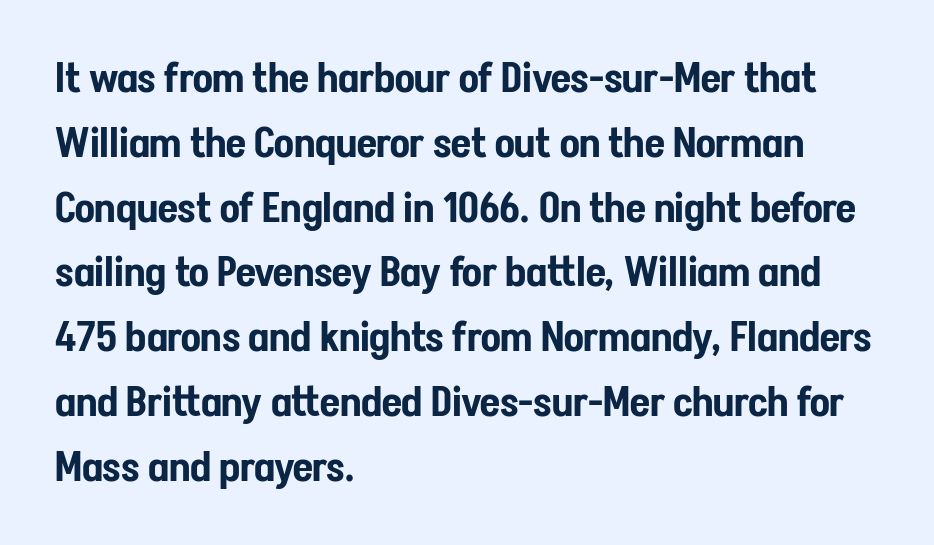
Summary of vertical rhythm: regular, with standard interline spacing. Tall strokes in this sample are plumb rather than angled. The baseline area is clear. The type family on display is of the sans-serif kind. These lines are rendered in a variable-pitch font.
